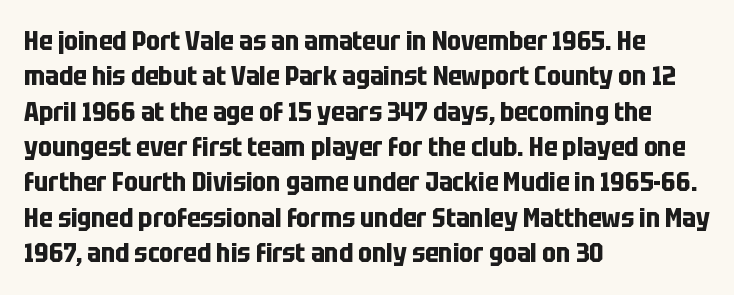
The image shows 26 px bold type, upright; set left-aligned, normal line spacing (1.36x), normal letter spacing, not underlined.
